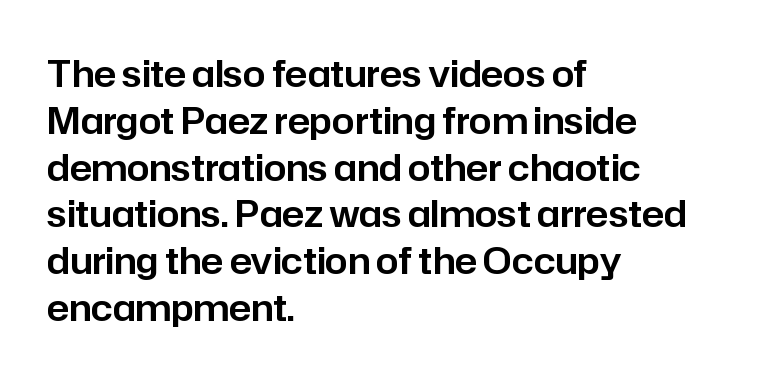
Q: Is the text italic (slanted)? A: No, it is upright.
Q: Is the typeface a serif or a sans-serif typeface? A: Sans-serif.
Q: Is the text underlined? A: No.
Q: How is the paragraph aligned? A: Left-aligned.
Q: Is the spacing between letters normal or unusually wide? A: Normal.
Q: Is the spacing between lines tight, normal or loose? A: Normal.
Q: Width (condensed, normal, or wide)? A: Normal.
Q: Stroke contrast? A: Low.
Q: x-height? A: Medium.
Q: Monospaced? A: No.
